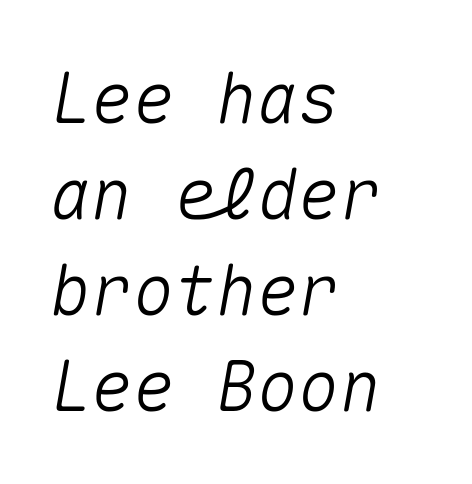
Glyph-to-glyph distance matches everyday printed text. A clean baseline with only descenders dipping below it. Compared with ordinary roman type, these characters are visibly tilted. The line-height multiplier appears to be the usual default. This sample has the even, mechanical cadence of fixed-width lettering. Line beginnings align vertically; line endings do not.
